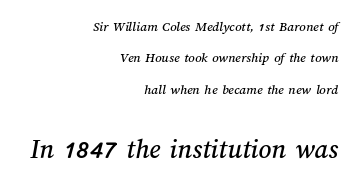
Successive baselines arrive slowly, with a big drop between each. Check the space under the baseline: it is left empty. The paragraph has a hard right edge and a soft left edge. Letter spacing: default. Scale increases going downward across the two blocks.
